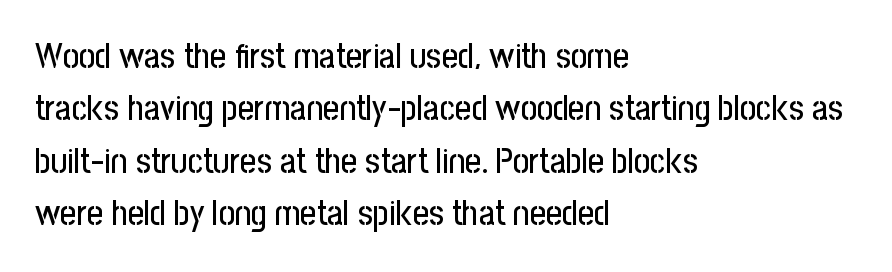
The image shows 35 px condensed sans-serif type, upright; set left-aligned, normal line spacing (1.5x), normal letter spacing, not underlined; low stroke contrast and a medium x-height.
